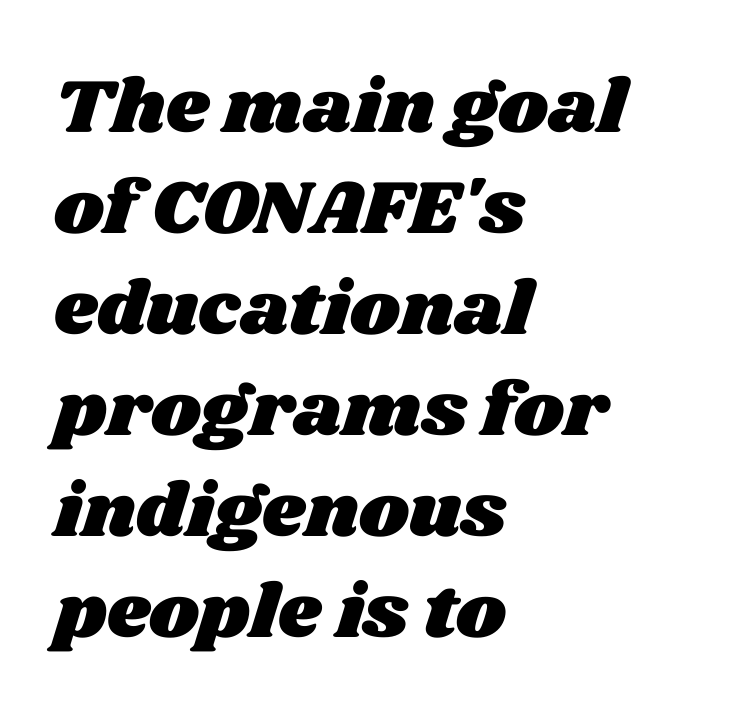
Q: Is the text underlined? A: No.
Q: How is the paragraph aligned? A: Left-aligned.
Q: Is the spacing between letters normal or unusually wide? A: Normal.
Q: Is the spacing between lines tight, normal or loose? A: Normal.
Q: Width (condensed, normal, or wide)? A: Wide.
Q: Stroke contrast? A: Medium.
Q: x-height? A: Large.
Q: Monospaced? A: No.
